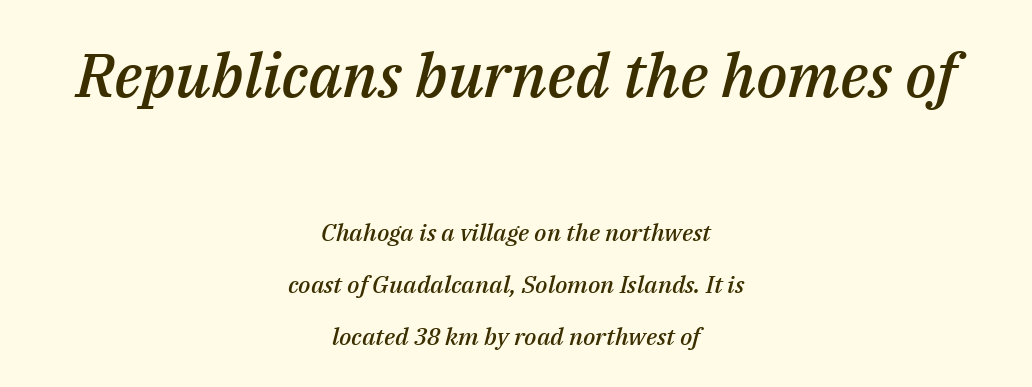
{"italic": "yes", "lean": "right", "slant_degrees": 14, "bold": "semi", "weight": "semibold", "width": "normal", "stroke_contrast": "medium", "x_height": "medium", "monospaced": "no", "underline": "no", "align": "center", "line_spacing": "loose", "line_spacing_ratio": 2.18, "letter_spacing": "normal", "letter_spacing_em": 0.0, "larger_block": "first", "size_ratio": 2.54, "glyph_px": 61}
